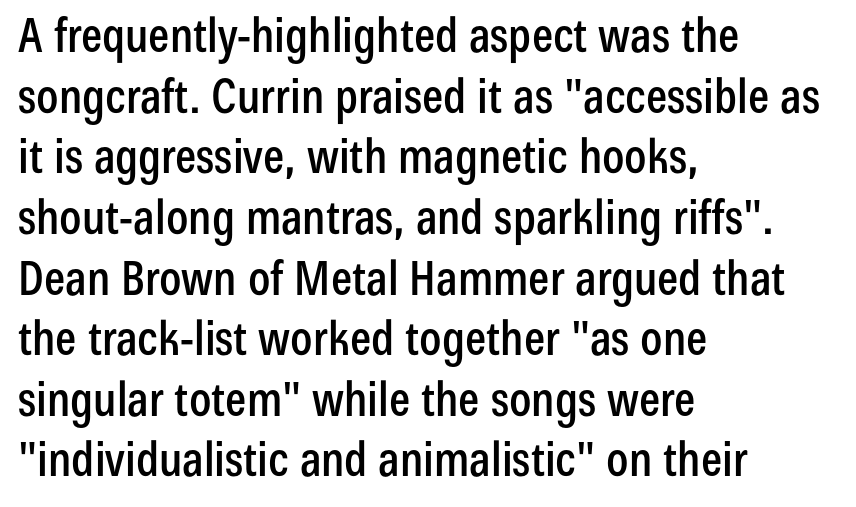
Q: Is the text italic (slanted)? A: No, it is upright.
Q: Is the typeface a serif or a sans-serif typeface? A: Sans-serif.
Q: Is the text underlined? A: No.
Q: How is the paragraph aligned? A: Left-aligned.
Q: Is the spacing between letters normal or unusually wide? A: Normal.
Q: Is the spacing between lines tight, normal or loose? A: Normal.
Q: Width (condensed, normal, or wide)? A: Condensed.
Q: Stroke contrast? A: Low.
Q: x-height? A: Medium.
Q: Monospaced? A: No.
